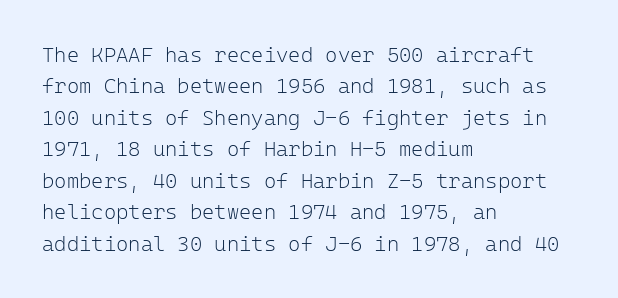
The image shows 21 px text type, upright; set left-aligned, normal line spacing (1.5x), normal letter spacing, not underlined.
